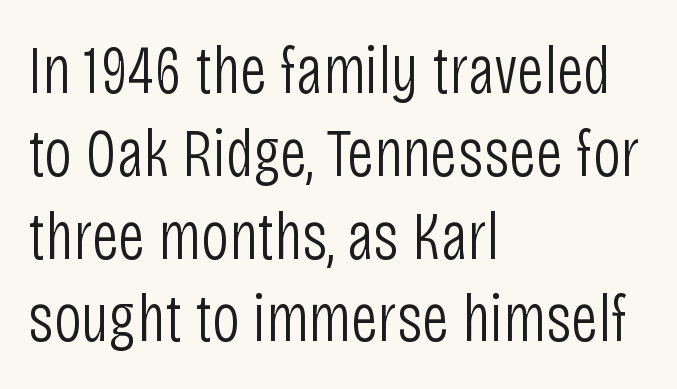
{"serif": "no", "italic": "no", "bold": "no", "weight": "light", "width": "condensed", "stroke_contrast": "low", "x_height": "large", "monospaced": "no", "underline": "no", "align": "left", "line_spacing_ratio": 1.2, "letter_spacing": "normal", "letter_spacing_em": 0.0, "glyph_px": 69}
